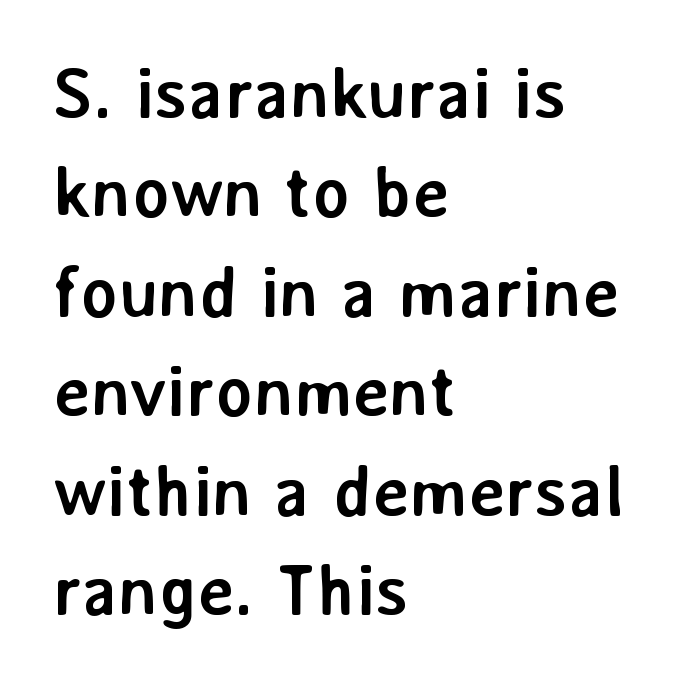
{"serif": "no", "italic": "no", "bold": "yes", "weight": "semibold", "width": "normal", "stroke_contrast": "low", "x_height": "medium", "monospaced": "no", "underline": "no", "align": "left", "line_spacing": "normal", "line_spacing_ratio": 1.4, "letter_spacing": "normal", "letter_spacing_em": 0.0, "glyph_px": 71}
